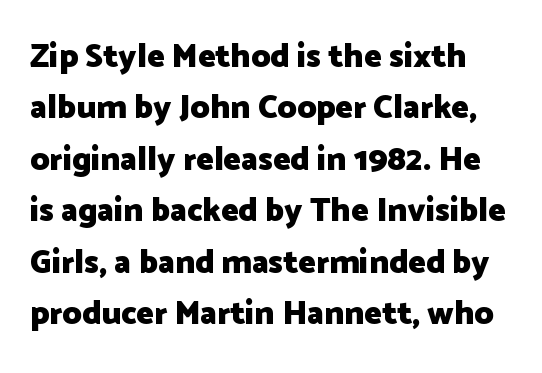
{"serif": "no", "italic": "no", "bold": "yes", "weight": "heavy", "width": "normal", "stroke_contrast": "low", "x_height": "medium", "monospaced": "no", "underline": "no", "line_spacing": "normal", "line_spacing_ratio": 1.56, "letter_spacing": "normal", "letter_spacing_em": 0.0, "glyph_px": 33}
